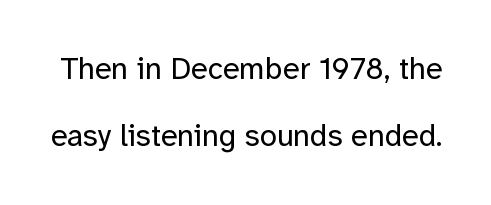
The image shows 31 px regular-weight sans-serif type, upright; set loose line spacing (2.17x), normal letter spacing, not underlined; low stroke contrast and a medium x-height.
